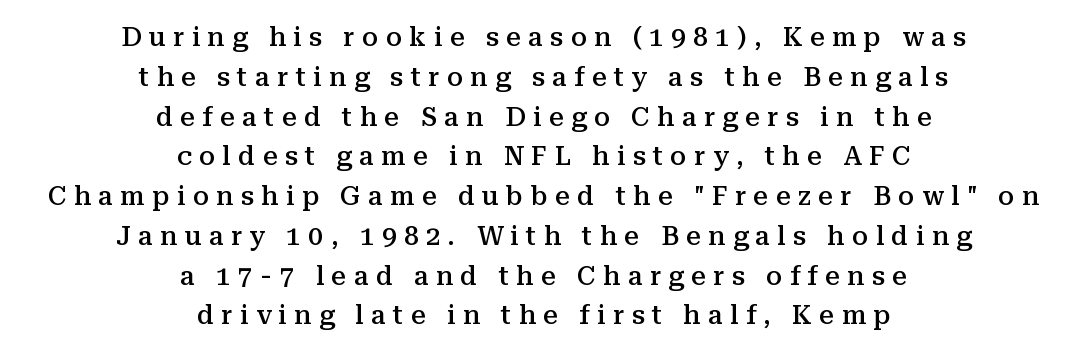
Someone cranked the tracking dial way up on this one. The face used here is a semibold: visibly heavier than regular, lighter than bold. Just letters on the line, the space beneath them empty. Casual observation: everything's sitting right in the middle.
